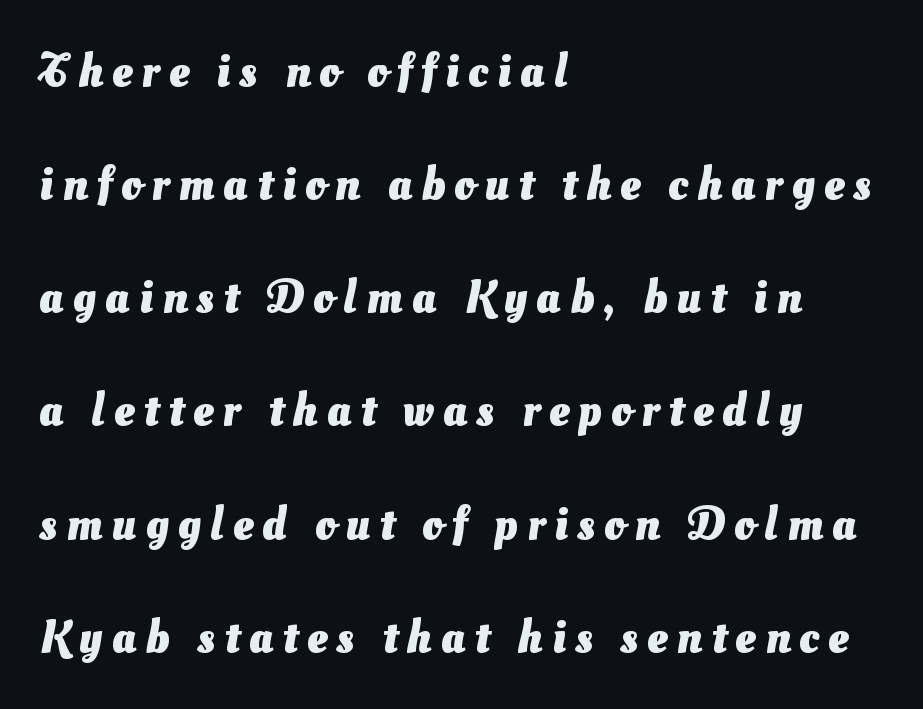
The image shows 46 px heavy sans-serif type; set left-aligned, loose line spacing (2.46x), unusually wide letter spacing (+0.2 em), not underlined; medium stroke contrast and a small x-height.
